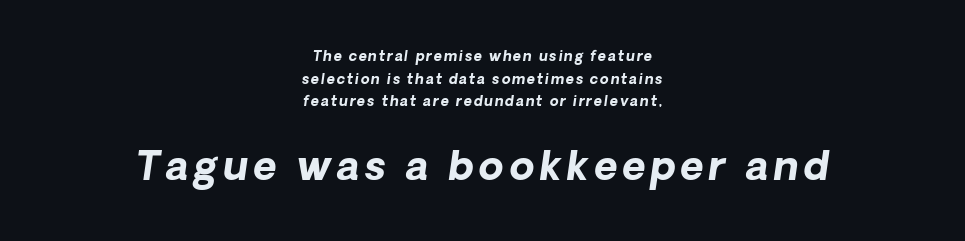
{"serif": "no", "bold": "yes", "weight": "bold", "width": "normal", "stroke_contrast": "low", "x_height": "medium", "monospaced": "no", "underline": "no", "align": "center", "line_spacing": "normal", "line_spacing_ratio": 1.62, "larger_block": "second", "size_ratio": 2.86, "glyph_px": 40}
